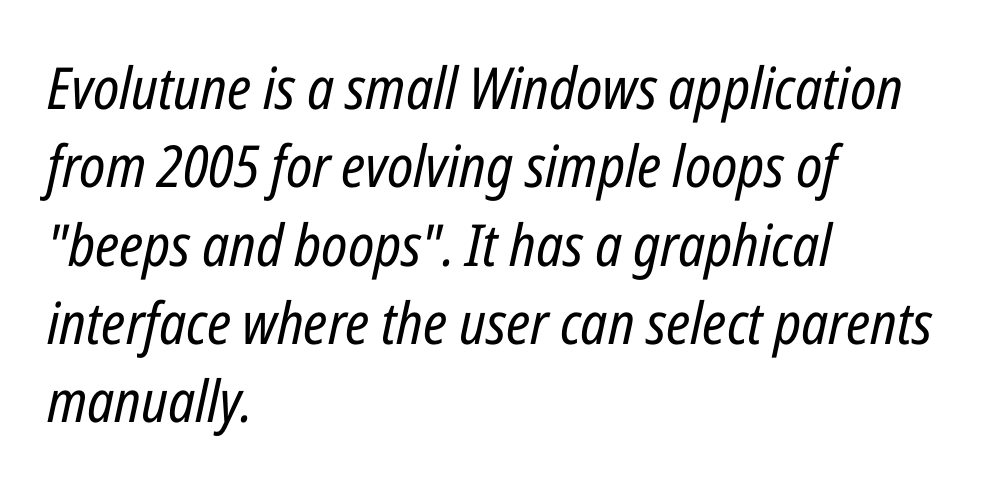
{"italic": "yes", "lean": "right", "slant_degrees": 12, "bold": "no", "weight": "regular", "width": "condensed", "stroke_contrast": "low", "x_height": "medium", "monospaced": "no", "underline": "no", "align": "left", "line_spacing": "normal", "line_spacing_ratio": 1.35, "letter_spacing": "normal", "letter_spacing_em": 0.0, "glyph_px": 58}
